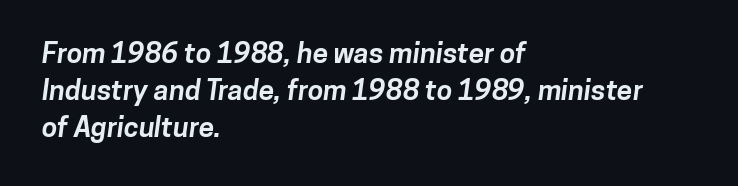
{"serif": "no", "bold": "yes", "weight": "bold", "width": "normal", "stroke_contrast": "low", "x_height": "medium", "monospaced": "no", "underline": "no", "align": "left", "line_spacing": "normal", "line_spacing_ratio": 1.32, "letter_spacing": "normal", "letter_spacing_em": 0.0, "glyph_px": 28}
